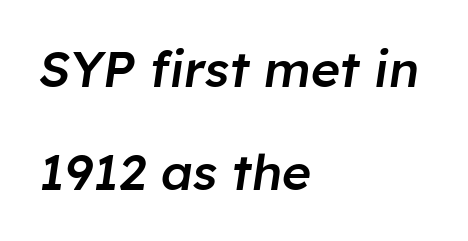
These lines are rendered in a variable-pitch font. What weight is shown? A semibold, between regular and bold. Only glyphs here, with clear space below each row. If you measured baseline to baseline, you'd find a long distance. The axis of the letterforms is tilted away from vertical.
